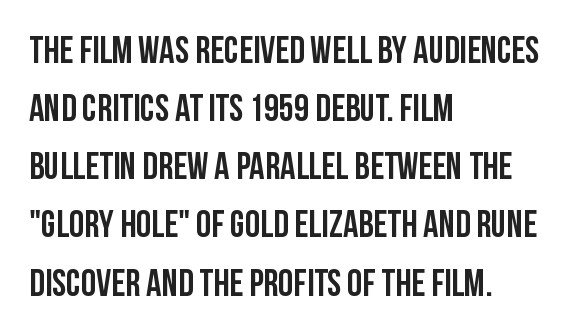
{"serif": "no", "italic": "no", "width": "condensed", "stroke_contrast": "low", "x_height": "large", "monospaced": "no", "underline": "no", "align": "left", "line_spacing": "normal", "line_spacing_ratio": 1.53, "letter_spacing": "normal", "letter_spacing_em": 0.0, "glyph_px": 38}
